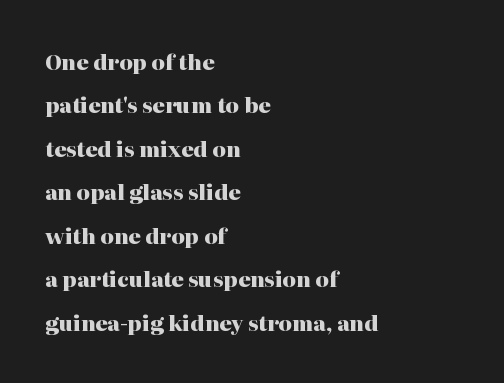
{"italic": "no", "bold": "yes", "underline": "no", "align": "left", "line_spacing": "loose", "line_spacing_ratio": 2.07, "letter_spacing": "normal", "letter_spacing_em": 0.0, "glyph_px": 21}
